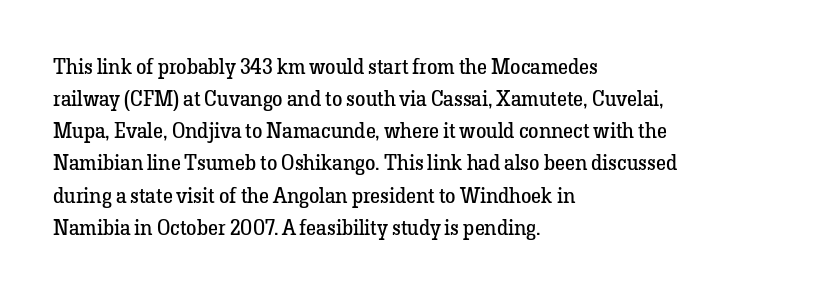
The image shows 21 px text type, upright; set left-aligned, normal line spacing (1.53x), normal letter spacing, not underlined.
